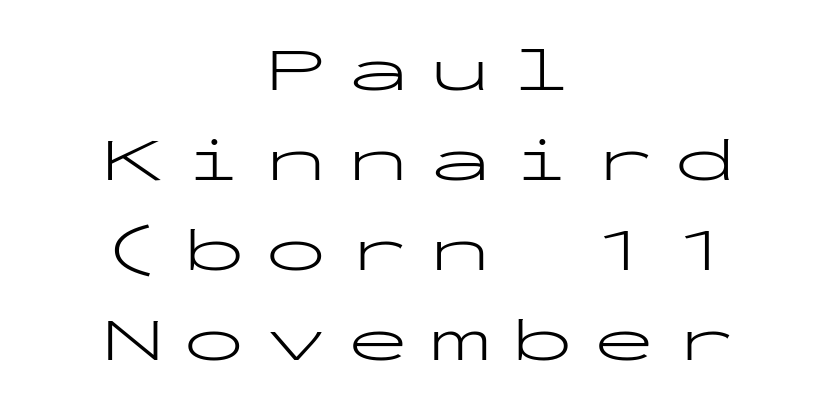
The image shows 62 px light, wide sans-serif type, upright, monospaced; set centered, normal line spacing (1.45x), unusually wide letter spacing (+0.32 em), not underlined; low stroke contrast and a medium x-height.
